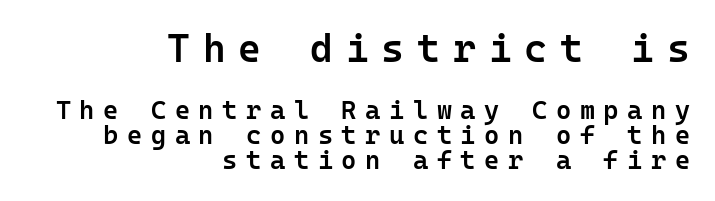
Q: Is the text bold? A: Semi-bold.
Q: Is the text italic (slanted)? A: No, it is upright.
Q: Is the typeface a serif or a sans-serif typeface? A: Sans-serif.
Q: Is the text underlined? A: No.
Q: How is the paragraph aligned? A: Right-aligned.
Q: Is the spacing between letters normal or unusually wide? A: Unusually wide.
Q: Is the spacing between lines tight, normal or loose? A: Tight.
Q: Which block of text is set in a larger size, the first (top) or the second (bottom)? A: The first (top) one.
Q: Width (condensed, normal, or wide)? A: Normal.
Q: Stroke contrast? A: Low.
Q: x-height? A: Medium.
Q: Monospaced? A: Yes.
